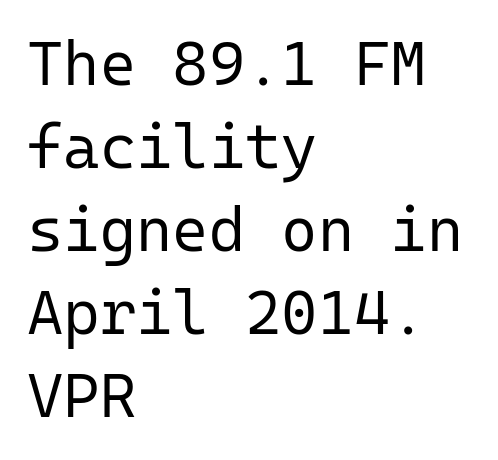
{"serif": "no", "italic": "no", "bold": "no", "weight": "regular", "width": "normal", "stroke_contrast": "low", "x_height": "medium", "monospaced": "yes", "underline": "no", "align": "left", "line_spacing": "normal", "line_spacing_ratio": 1.34, "letter_spacing": "normal", "letter_spacing_em": 0.0, "glyph_px": 62}
